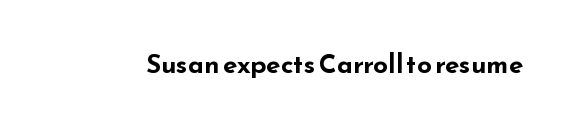
{"italic": "no", "bold": "yes", "underline": "no", "letter_spacing": "normal", "letter_spacing_em": 0.0, "glyph_px": 26}
